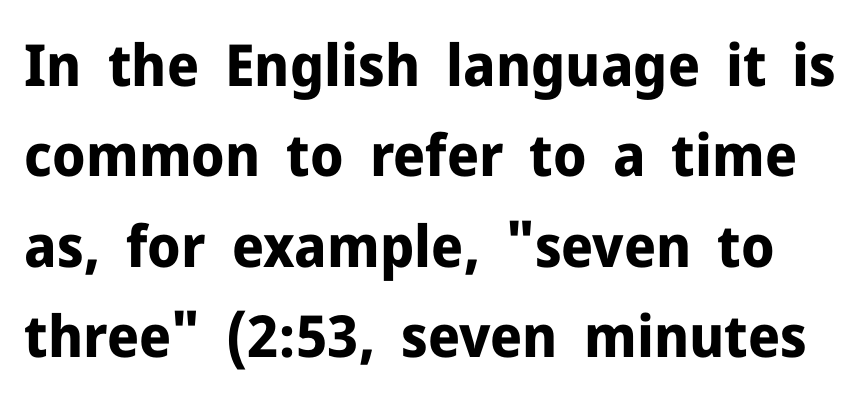
Note the varied advance widths — an 'i' is clearly narrower than an 'm'. Ordinary non-slanted type is in use. Weight check: bold — yes, fully. The designer left line spacing at the default.
